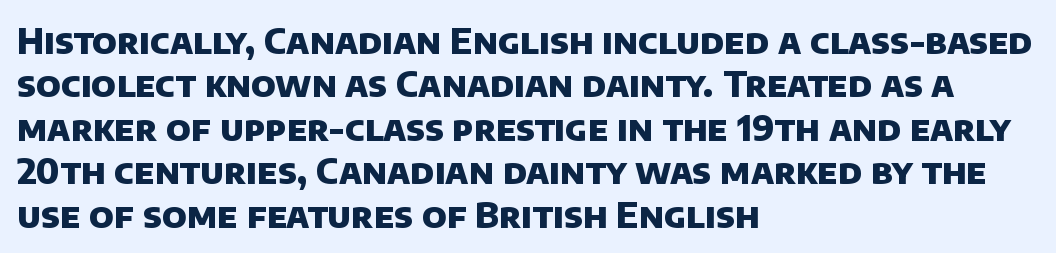
Font category for this specimen: sans-serif. A dark, heavy texture on the line: the type is bold. The lines are quadded left. The space directly below the letters is spotless. Looks like regular typesetting: each glyph gets only the width it needs. The face used here is rendered with its standard letterfit.
